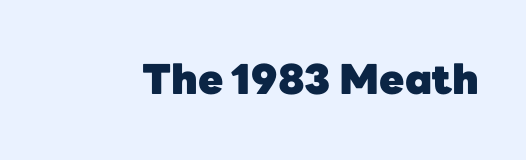
{"serif": "no", "italic": "no", "bold": "yes", "weight": "heavy", "width": "normal", "stroke_contrast": "low", "x_height": "medium", "monospaced": "no", "underline": "no", "letter_spacing": "normal", "letter_spacing_em": 0.0, "glyph_px": 41}
